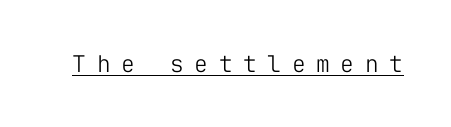
Q: Is the text bold? A: No.
Q: Is the text italic (slanted)? A: No, it is upright.
Q: Is the text underlined? A: Yes.
Q: Is the spacing between letters normal or unusually wide? A: Unusually wide.
